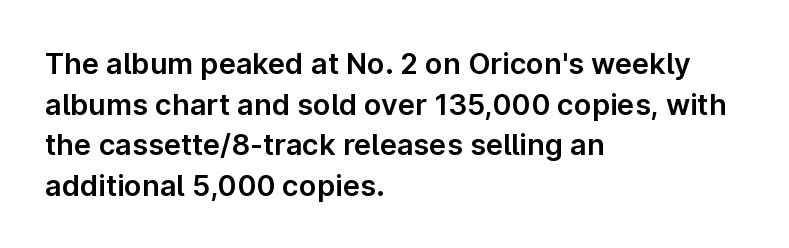
Casual observation: everything's shoved over to the left. Short note: letters normally spaced. Rule under the text: the space is simply empty. Reading down the column, the eye jumps a familiar distance to each next line. Note the varied advance widths — an 'i' is clearly narrower than an 'm'. This sample uses an upright cut, with every glyph sitting square on the baseline.
